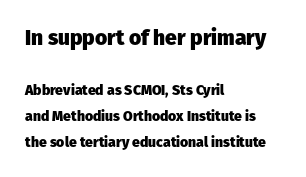
Does the copy run flush right? No — it runs flush left. Reading top to bottom, the characters get smaller at the block break. Anything drawn beneath the words? Only blank space. Here the glyphs are tracked normally, forming tight word shapes. On the weight axis this lands at bold, roughly 700. This is roman type, the default non-slanted kind.
